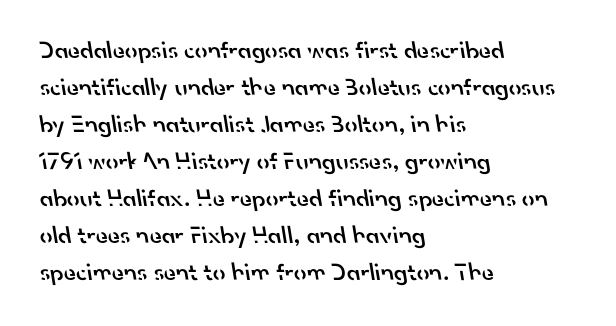
Q: Is the text bold? A: Semi-bold.
Q: Is the text underlined? A: No.
Q: How is the paragraph aligned? A: Left-aligned.
Q: Is the spacing between letters normal or unusually wide? A: Normal.
Q: Is the spacing between lines tight, normal or loose? A: Normal.
